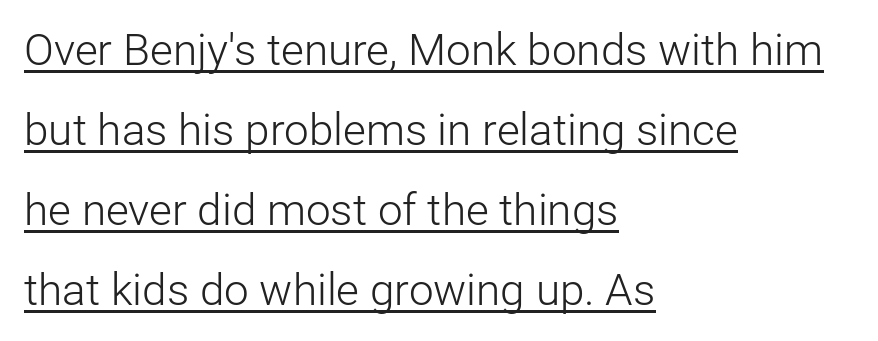
The image shows 44 px light sans-serif type, upright; set left-aligned, line spacing 1.82x, normal letter spacing, underlined; low stroke contrast and a medium x-height.
